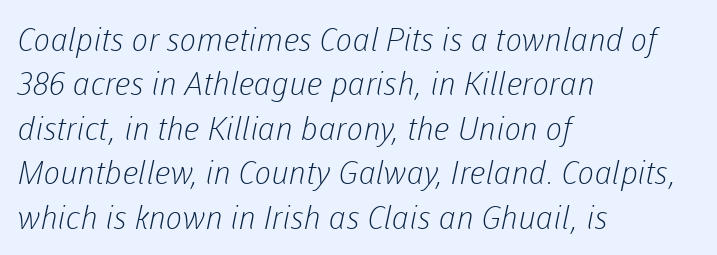
{"serif": "no", "bold": "no", "weight": "light", "width": "normal", "stroke_contrast": "low", "x_height": "medium", "monospaced": "no", "underline": "no", "align": "left", "line_spacing": "normal", "line_spacing_ratio": 1.39, "letter_spacing": "normal", "letter_spacing_em": 0.0, "glyph_px": 32}
